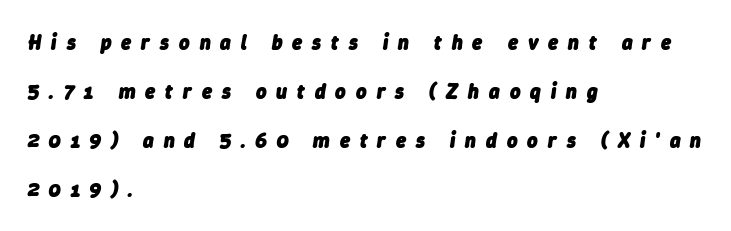
The ragged edge is on the right, which tells us the setting is flush left. Compared with typical body copy, the letter spacing here is much looser. The words here are not underlined. The passage shown leans; its letterforms are oblique.
